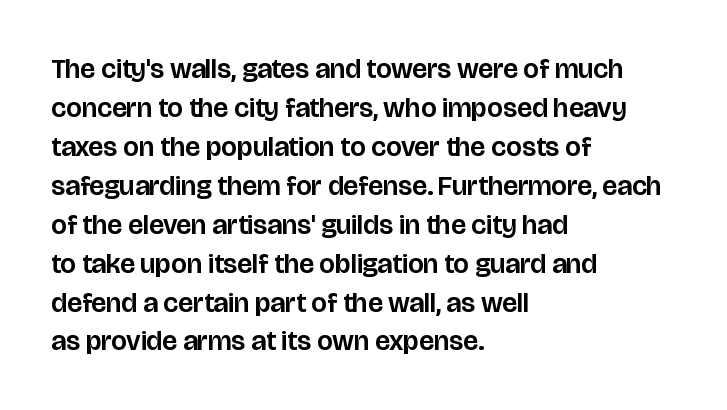
The lettering stays uniformly vertical, giving the passage a roman look. The face used here is a sans, in the tradition of grotesques and geometrics. The text block is weighted toward the left margin, trailing off unevenly rightward. Rows of type keep a routine distance in the vertical direction.
